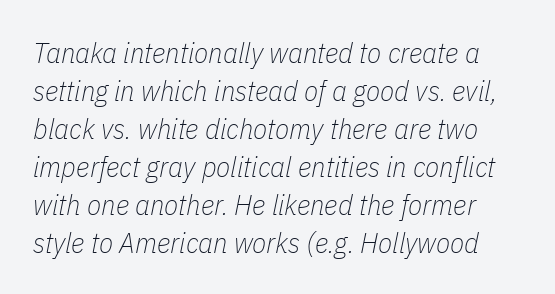
Q: Is the text bold? A: No.
Q: Is the text italic (slanted)? A: Yes, it leans right by about 11 degrees.
Q: Is the text underlined? A: No.
Q: Is the spacing between letters normal or unusually wide? A: Normal.
Q: Is the spacing between lines tight, normal or loose? A: Normal.
Q: Width (condensed, normal, or wide)? A: Condensed.
Q: Stroke contrast? A: Low.
Q: x-height? A: Medium.
Q: Monospaced? A: No.
